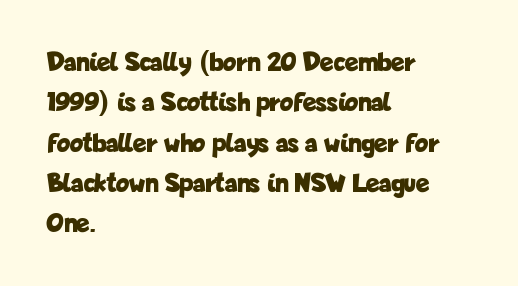
The image shows 28 px bold, condensed sans-serif type, upright; set left-aligned, normal line spacing (1.44x), normal letter spacing, not underlined; low stroke contrast and a medium x-height.
